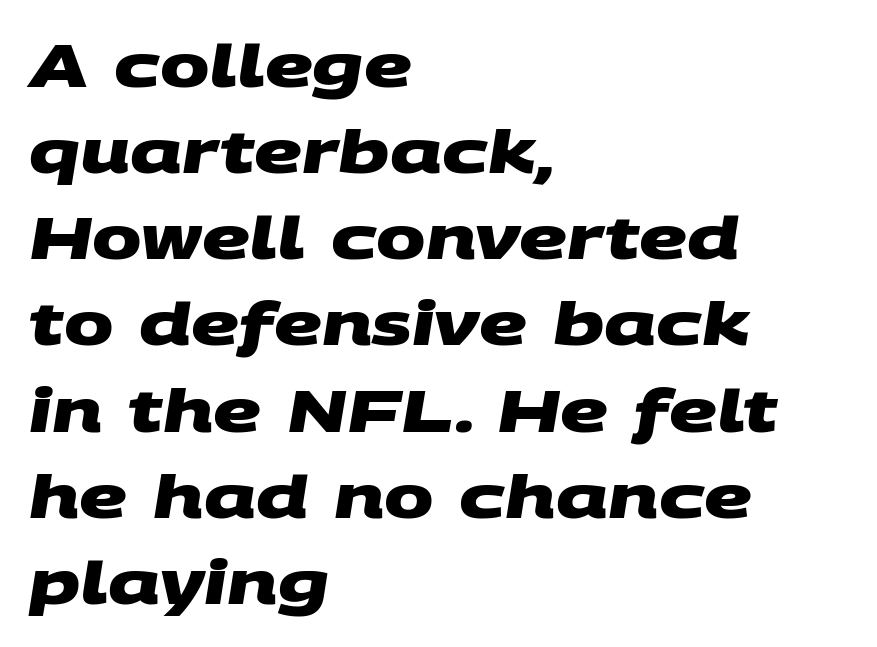
Q: Is the text bold? A: Yes.
Q: Is the typeface a serif or a sans-serif typeface? A: Sans-serif.
Q: Is the text underlined? A: No.
Q: How is the paragraph aligned? A: Left-aligned.
Q: Is the spacing between letters normal or unusually wide? A: Normal.
Q: Is the spacing between lines tight, normal or loose? A: Normal.
Q: Width (condensed, normal, or wide)? A: Wide.
Q: Stroke contrast? A: Medium.
Q: x-height? A: Large.
Q: Monospaced? A: No.
